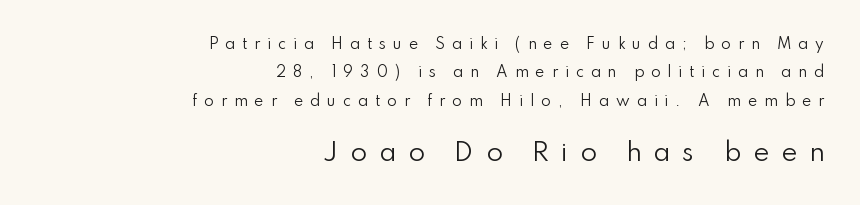
{"italic": "no", "bold": "no", "underline": "no", "align": "right", "line_spacing": "loose", "line_spacing_ratio": 2.02, "letter_spacing": "wide", "letter_spacing_em": 0.49, "larger_block": "second", "size_ratio": 1.71, "glyph_px": 24}
